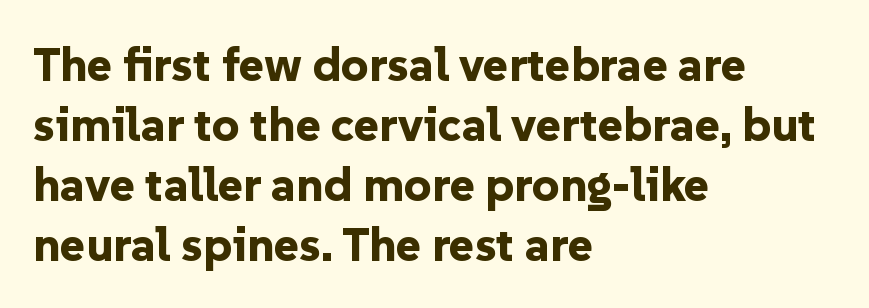
Q: Is the text bold? A: Yes.
Q: Is the text italic (slanted)? A: No, it is upright.
Q: Is the typeface a serif or a sans-serif typeface? A: Sans-serif.
Q: Is the text underlined? A: No.
Q: How is the paragraph aligned? A: Left-aligned.
Q: Is the spacing between letters normal or unusually wide? A: Normal.
Q: Is the spacing between lines tight, normal or loose? A: Normal.
Q: Width (condensed, normal, or wide)? A: Normal.
Q: Stroke contrast? A: Low.
Q: x-height? A: Medium.
Q: Monospaced? A: No.
